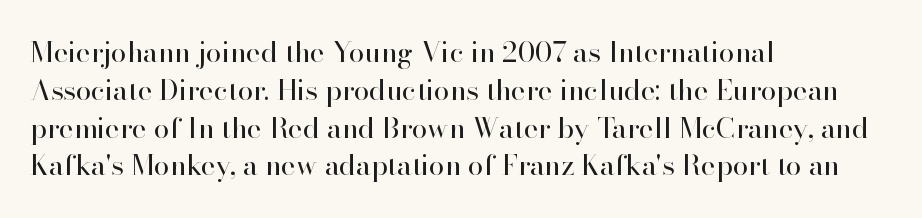
Stems and bowls with no extra thickness — not bold. No word sits above an underline. Casual observation: everything's shoved over to the left. These lines are composed in type with serifs. The leading is moderate, giving the passage an even texture.
